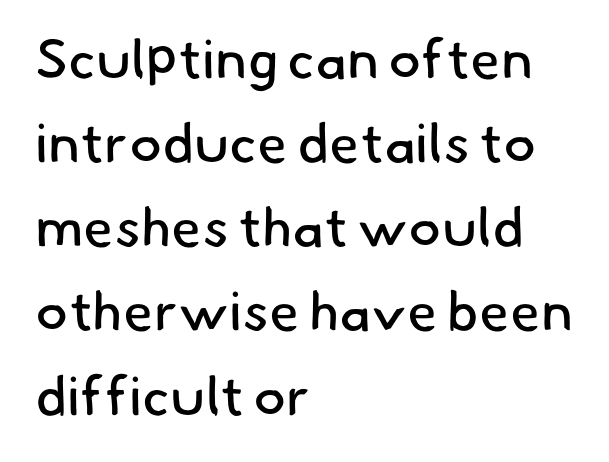
{"serif": "no", "bold": "no", "weight": "regular", "width": "normal", "stroke_contrast": "low", "x_height": "small", "monospaced": "no", "underline": "no", "align": "left", "line_spacing": "normal", "line_spacing_ratio": 1.53, "letter_spacing": "normal", "letter_spacing_em": 0.0, "glyph_px": 55}
